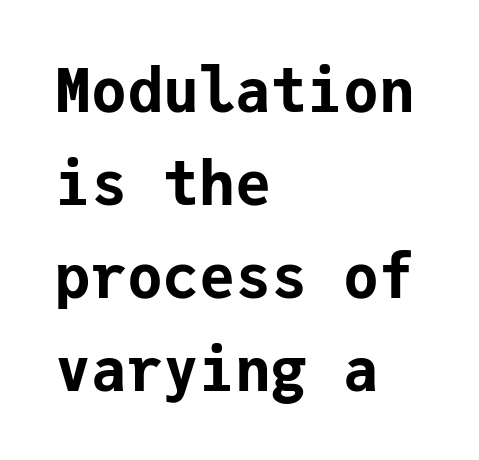
The image shows 60 px bold sans-serif type, upright, monospaced; set left-aligned, normal line spacing (1.55x), normal letter spacing, not underlined; low stroke contrast and a medium x-height.
